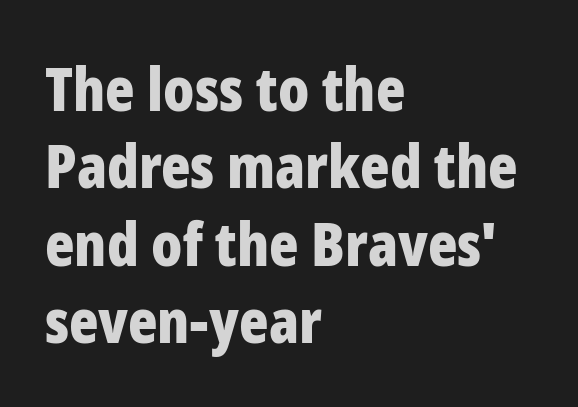
Each word holds together tightly as a unit, with standard inter-letter gaps. The area under the type is left untouched. Students, this is bold: see how much ink each stroke carries. Line spacing here is normal.
